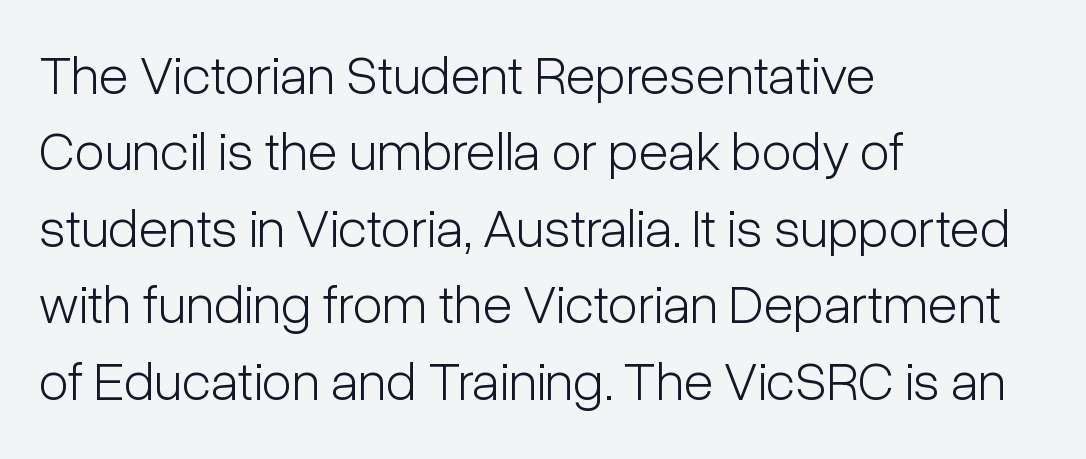
The image shows 55 px light, condensed sans-serif type, upright; set left-aligned, normal line spacing (1.39x), normal letter spacing, not underlined; low stroke contrast and a medium x-height.
